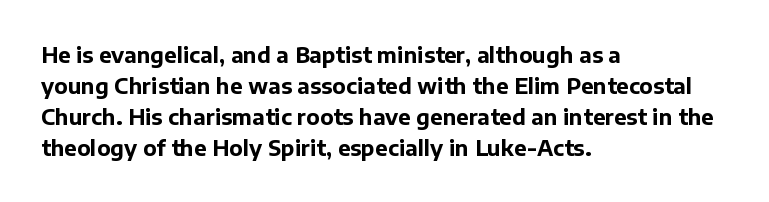
The image shows 21 px bold type, upright; set left-aligned, normal line spacing (1.47x), normal letter spacing, not underlined.
